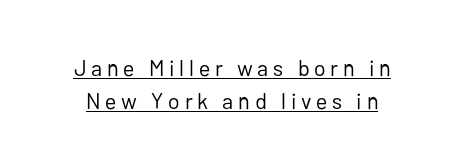
Q: Is the text bold? A: No.
Q: Is the text italic (slanted)? A: No, it is upright.
Q: Is the text underlined? A: Yes.
Q: Is the spacing between letters normal or unusually wide? A: Unusually wide.
Q: Is the spacing between lines tight, normal or loose? A: Normal.
